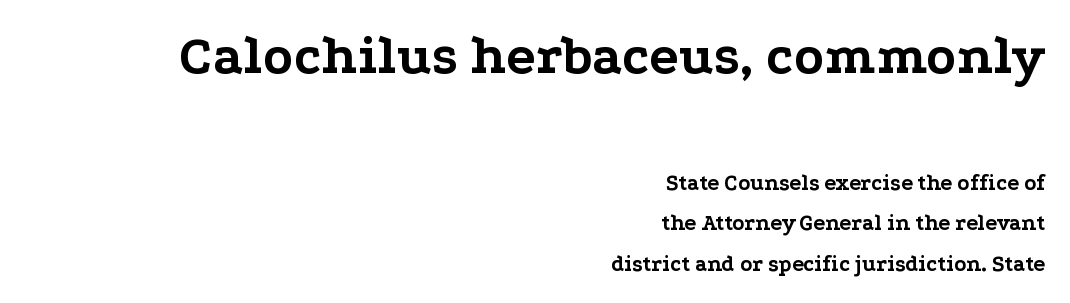
The image shows 55 px bold, wide serif type, upright; set right-aligned, line spacing 1.85x, normal letter spacing, not underlined; the first (top) block is 2.5x larger; low stroke contrast and a medium x-height.
